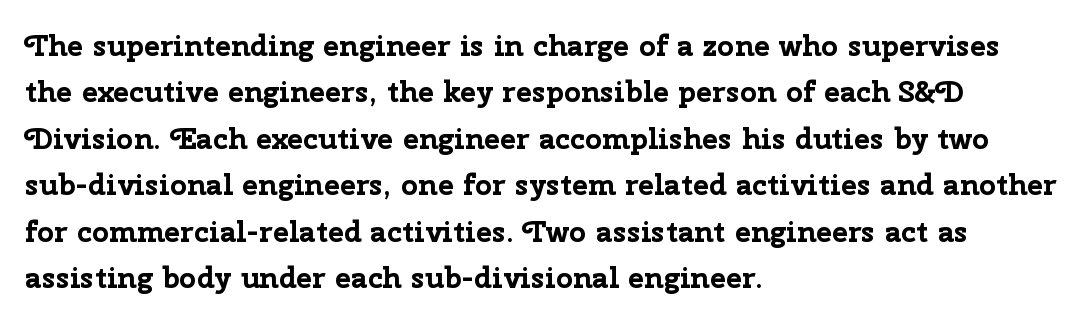
The image shows 30 px bold sans-serif type, upright; set left-aligned, normal line spacing (1.55x), normal letter spacing, not underlined; low stroke contrast and a medium x-height.
